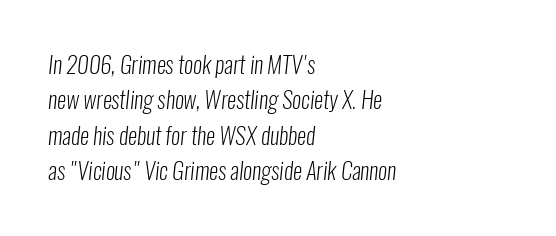
Every row of glyphs begins at an identical x-position on the left. What stands out about the letter spacing? Nothing — it is the standard amount. Regarding leading, the lines here are spaced in the standard way. Weight: in the light-to-regular range. The space directly below the letters is spotless.
